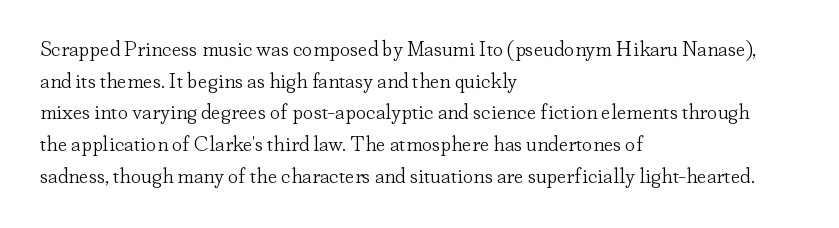
Style check: upright. Leftover space on each line is placed entirely after the last word. The rows are spaced the way most documents space them. The font is comparable to plain body text, perhaps lighter. Honestly, there is no underline to notice here at all. Nobody touched the tracking dial on this one.
